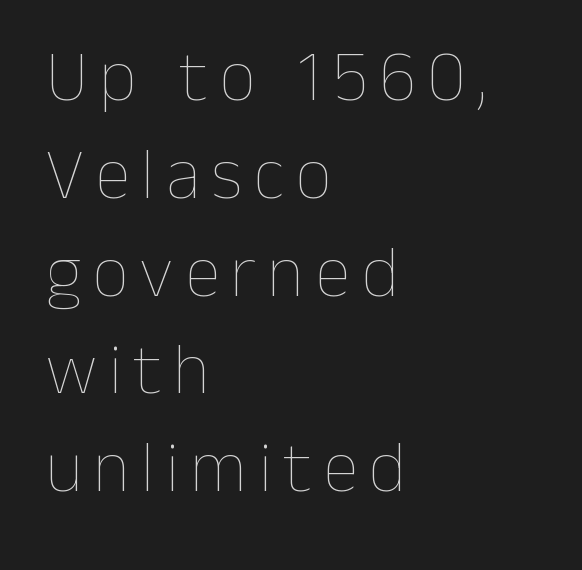
A typesetter would call this proportional, since set widths differ per character. Heft: none added — not bold. Underline: absent. A typesetter would call this leading conventional body-copy spacing. Line starts are locked; line ends wander. The axis of the letterforms is exactly vertical.
